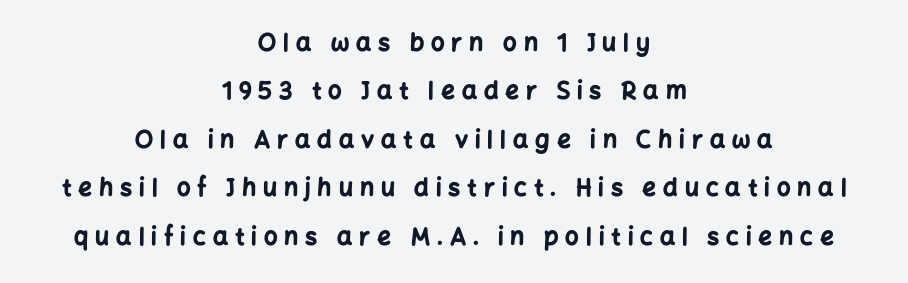
{"italic": "no", "bold": "yes", "underline": "no", "align": "center", "line_spacing": "loose", "line_spacing_ratio": 2.02, "letter_spacing": "wide", "letter_spacing_em": 0.29, "glyph_px": 24}
